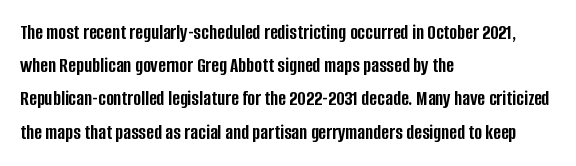
The image shows 21 px bold type, upright; set left-aligned, normal line spacing (1.58x), normal letter spacing, not underlined.
